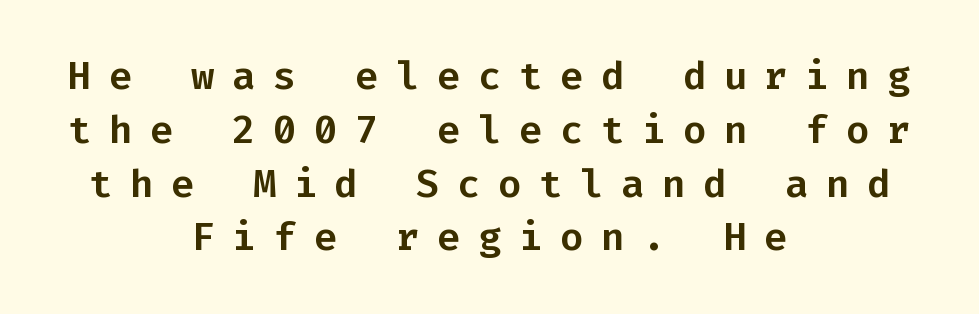
Honestly, the letter spacing is so wide it's the main thing you notice. The strip under each line holds only bare page. Normally led — the rows are evenly, conventionally spaced. This is the regular roman posture of the typeface. Is this a fixed-width face? Yes — each glyph sits in an identical cell.
